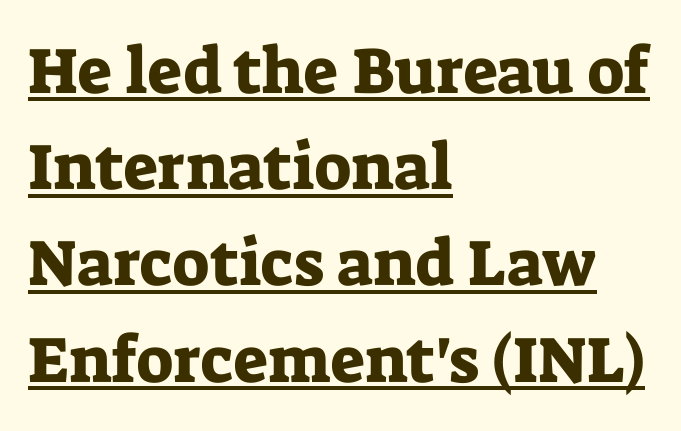
Q: Is the text italic (slanted)? A: No, it is upright.
Q: Is the typeface a serif or a sans-serif typeface? A: Serif.
Q: Is the text underlined? A: Yes.
Q: How is the paragraph aligned? A: Left-aligned.
Q: Is the spacing between letters normal or unusually wide? A: Normal.
Q: Is the spacing between lines tight, normal or loose? A: Normal.
Q: Width (condensed, normal, or wide)? A: Normal.
Q: Stroke contrast? A: Low.
Q: x-height? A: Medium.
Q: Monospaced? A: No.
